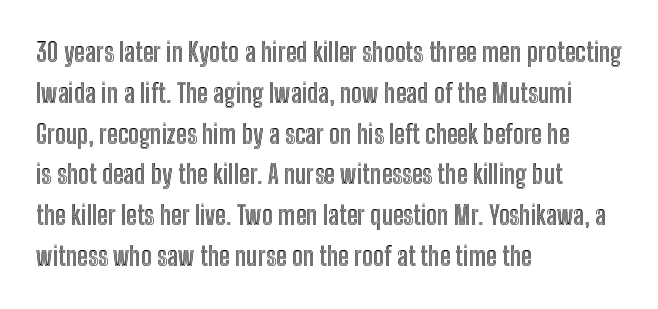
The space between consecutive lines is moderate. This sample uses plain, unmodified letter spacing. Layout note: lines flush left. No italicization has been applied; the sample stays upright. The passage shown is not underscored anywhere.
